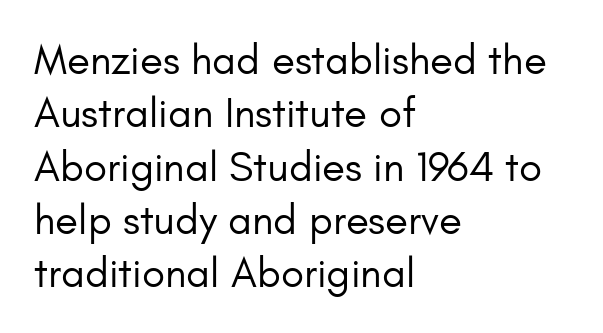
{"serif": "no", "italic": "no", "bold": "no", "weight": "regular", "width": "normal", "stroke_contrast": "low", "x_height": "small", "monospaced": "no", "underline": "no", "align": "left", "line_spacing": "normal", "line_spacing_ratio": 1.27, "letter_spacing": "normal", "letter_spacing_em": 0.0, "glyph_px": 42}
